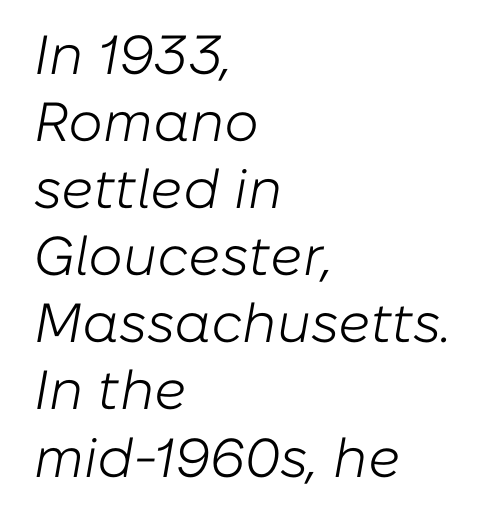
The face used here is proportionally spaced, like ordinary book or web type. Between one letter and the next there's only the usual sliver of space. Just letters on the line, the space beneath them empty. Compared with a typical body face, this is equally light or lighter still. Caption: multi-line text, flush left, ragged right.
